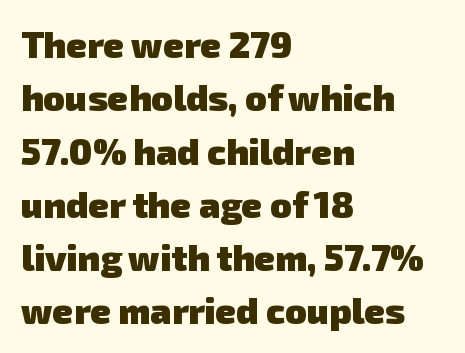
Q: Is the text bold? A: Yes.
Q: Is the typeface a serif or a sans-serif typeface? A: Sans-serif.
Q: Is the text underlined? A: No.
Q: How is the paragraph aligned? A: Left-aligned.
Q: Is the spacing between letters normal or unusually wide? A: Normal.
Q: Is the spacing between lines tight, normal or loose? A: Normal.
Q: Width (condensed, normal, or wide)? A: Normal.
Q: Stroke contrast? A: Low.
Q: x-height? A: Medium.
Q: Monospaced? A: No.
